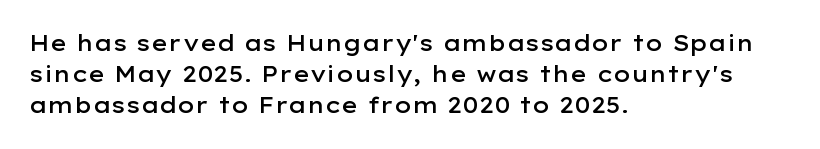
Q: Is the text bold? A: Semi-bold.
Q: Is the text italic (slanted)? A: No, it is upright.
Q: Is the text underlined? A: No.
Q: How is the paragraph aligned? A: Left-aligned.
Q: Is the spacing between letters normal or unusually wide? A: Normal.
Q: Is the spacing between lines tight, normal or loose? A: Normal.
